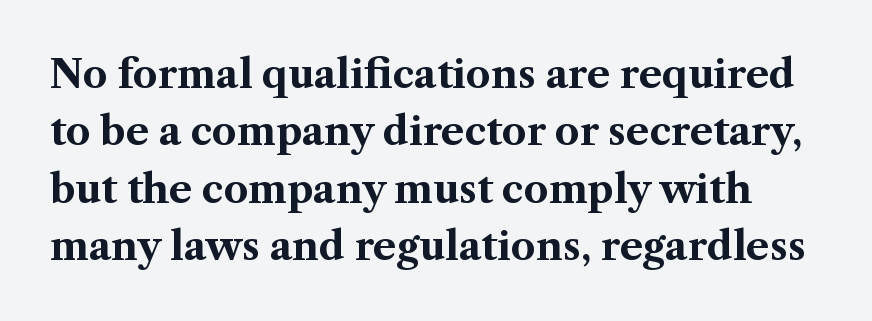
Q: Is the text bold? A: Yes.
Q: Is the text italic (slanted)? A: No, it is upright.
Q: Is the typeface a serif or a sans-serif typeface? A: Serif.
Q: Is the text underlined? A: No.
Q: Is the spacing between letters normal or unusually wide? A: Normal.
Q: Is the spacing between lines tight, normal or loose? A: Normal.
Q: Width (condensed, normal, or wide)? A: Normal.
Q: Stroke contrast? A: Medium.
Q: x-height? A: Medium.
Q: Monospaced? A: No.
